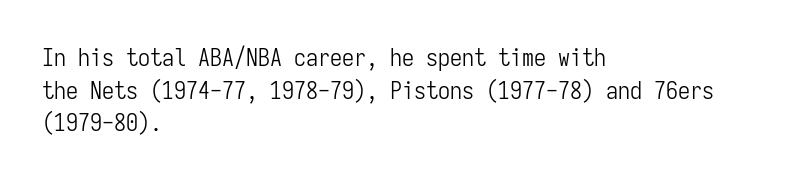
Plain, unruled lines of type. Ordinary non-slanted type is in use. Does extra space separate the letters? No, they use regular spacing. This is not heavy type; no bold has been used. These lines sit exactly where default settings would place them. Reading down the block, your eye returns to a fixed left position each line.
